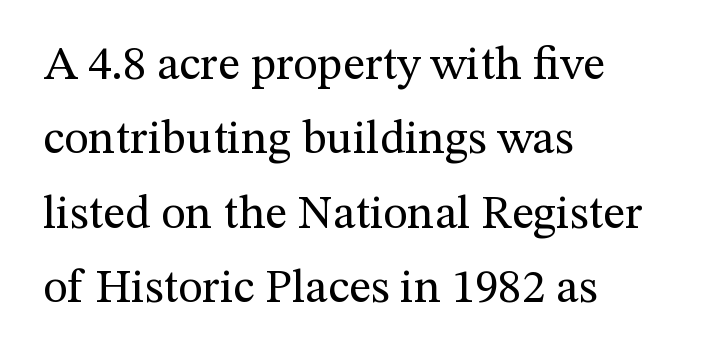
Q: Is the text bold? A: No.
Q: Is the text italic (slanted)? A: No, it is upright.
Q: Is the typeface a serif or a sans-serif typeface? A: Serif.
Q: Is the text underlined? A: No.
Q: How is the paragraph aligned? A: Left-aligned.
Q: Is the spacing between letters normal or unusually wide? A: Normal.
Q: Is the spacing between lines tight, normal or loose? A: Normal.
Q: Width (condensed, normal, or wide)? A: Normal.
Q: Stroke contrast? A: Medium.
Q: x-height? A: Medium.
Q: Monospaced? A: No.
